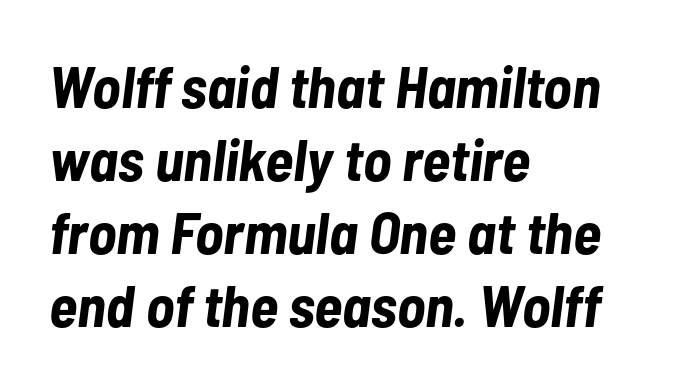
The image shows 59 px bold, condensed type, italic (leaning right); set left-aligned, line spacing 1.24x, normal letter spacing, not underlined; low stroke contrast and a medium x-height.
